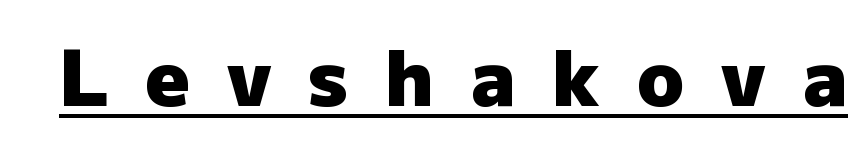
{"serif": "no", "italic": "no", "bold": "yes", "weight": "heavy", "width": "normal", "stroke_contrast": "low", "x_height": "medium", "monospaced": "no", "underline": "yes", "letter_spacing": "wide", "letter_spacing_em": 0.48, "glyph_px": 77}
